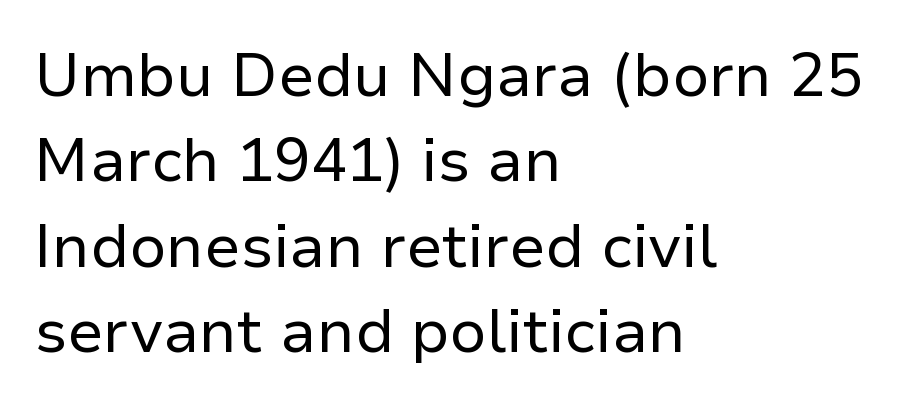
{"serif": "no", "italic": "no", "bold": "no", "weight": "regular", "width": "normal", "stroke_contrast": "low", "x_height": "medium", "monospaced": "no", "underline": "no", "align": "left", "line_spacing": "normal", "line_spacing_ratio": 1.4, "letter_spacing": "normal", "letter_spacing_em": 0.0, "glyph_px": 61}
